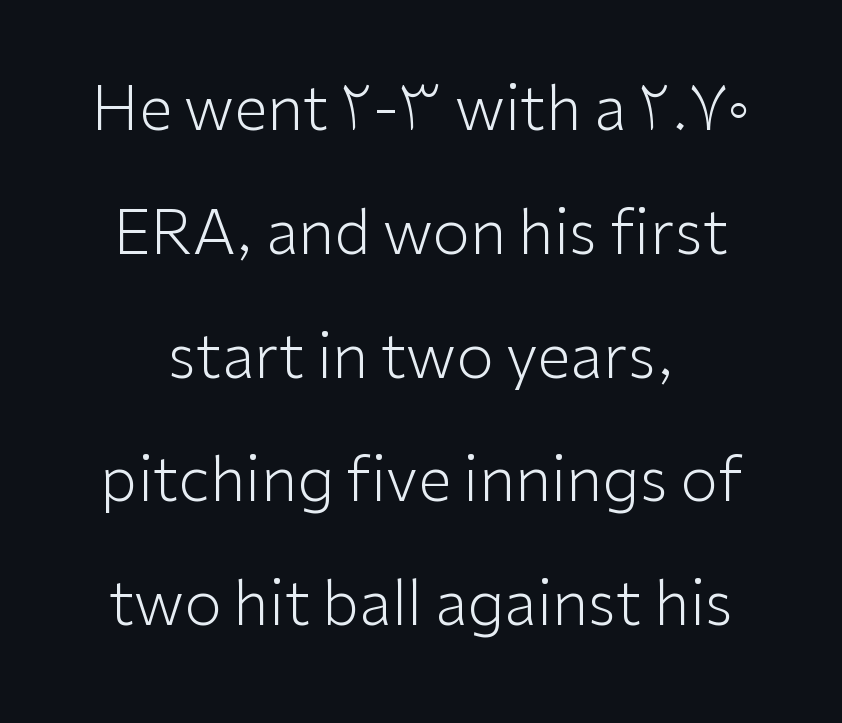
{"serif": "no", "italic": "no", "bold": "no", "weight": "light", "width": "normal", "stroke_contrast": "low", "x_height": "medium", "monospaced": "no", "underline": "no", "align": "center", "line_spacing": "loose", "line_spacing_ratio": 2.03, "letter_spacing": "normal", "letter_spacing_em": 0.0, "glyph_px": 61}
